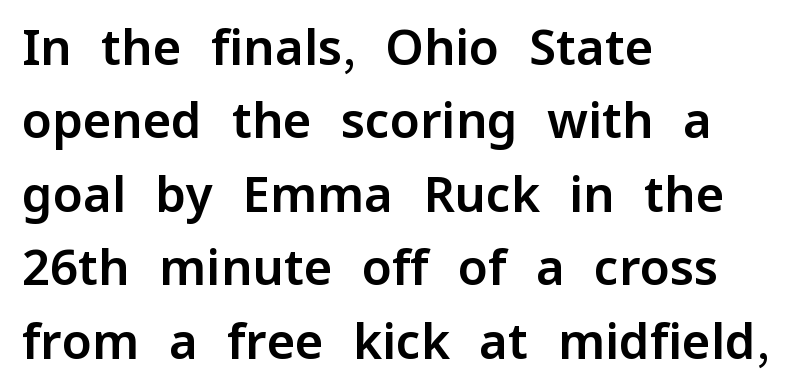
Q: Is the text italic (slanted)? A: No, it is upright.
Q: Is the typeface a serif or a sans-serif typeface? A: Sans-serif.
Q: Is the text underlined? A: No.
Q: How is the paragraph aligned? A: Left-aligned.
Q: Is the spacing between letters normal or unusually wide? A: Normal.
Q: Is the spacing between lines tight, normal or loose? A: Normal.
Q: Width (condensed, normal, or wide)? A: Normal.
Q: Stroke contrast? A: Low.
Q: x-height? A: Medium.
Q: Monospaced? A: No.
